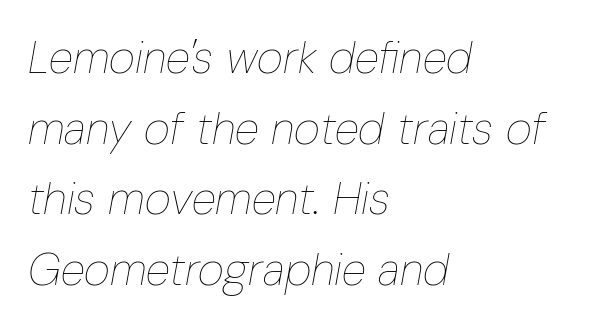
The image shows 45 px thin, condensed type, italic (leaning right); set left-aligned, normal line spacing (1.57x), normal letter spacing, not underlined; low stroke contrast and a medium x-height.
